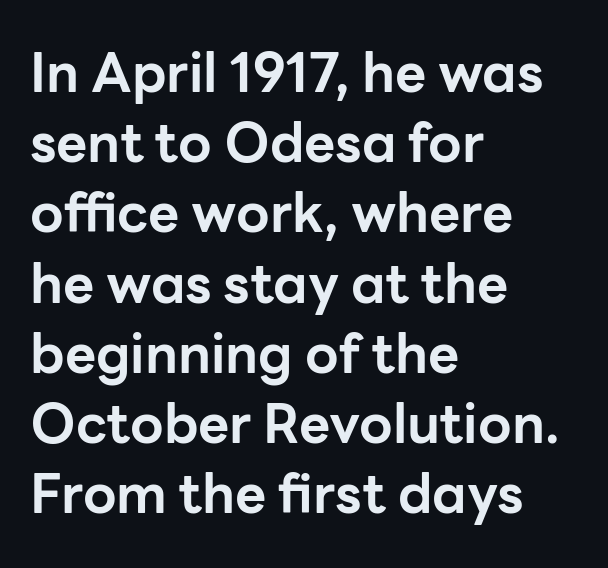
{"serif": "no", "italic": "no", "bold": "yes", "weight": "bold", "width": "normal", "stroke_contrast": "low", "x_height": "medium", "monospaced": "no", "underline": "no", "align": "left", "line_spacing": "normal", "line_spacing_ratio": 1.3, "letter_spacing": "normal", "letter_spacing_em": 0.0, "glyph_px": 54}
